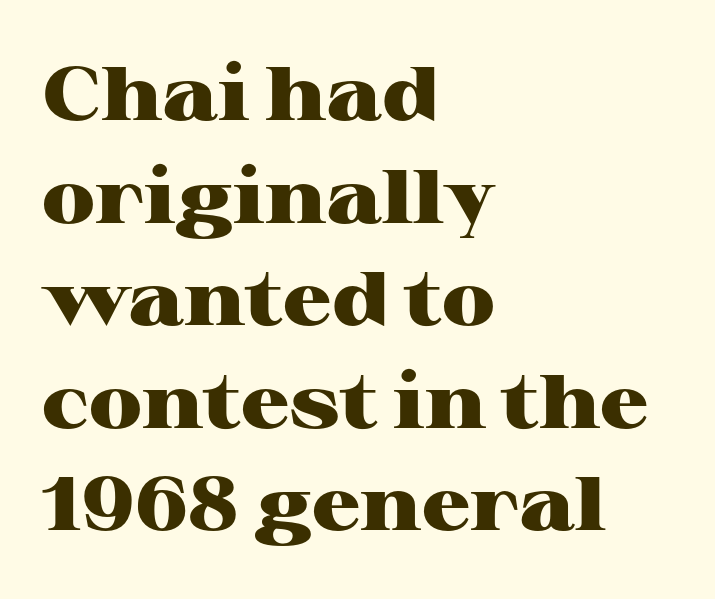
The image shows 76 px heavy, wide serif type, upright; set left-aligned, normal line spacing (1.35x), normal letter spacing, not underlined; high stroke contrast and a medium x-height.
